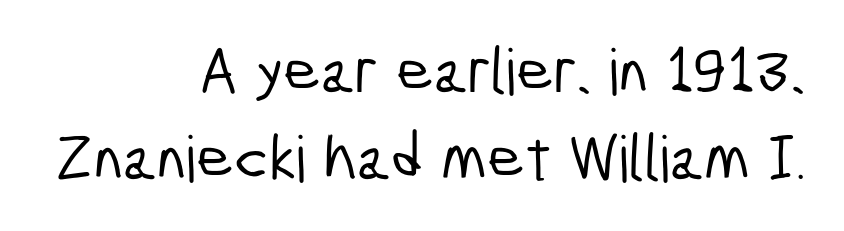
{"serif": "no", "width": "condensed", "stroke_contrast": "low", "x_height": "medium", "monospaced": "no", "underline": "no", "align": "right", "line_spacing": "normal", "line_spacing_ratio": 1.36, "letter_spacing": "normal", "letter_spacing_em": 0.0, "glyph_px": 64}
